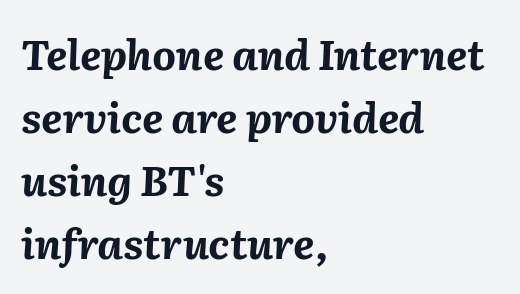
The image shows 41 px bold type, italic (leaning right); set left-aligned, normal line spacing (1.54x), normal letter spacing, not underlined; medium stroke contrast and a medium x-height.
